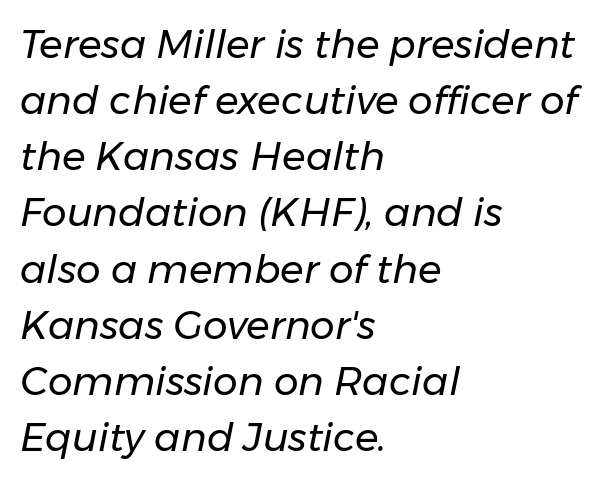
{"italic": "yes", "lean": "right", "slant_degrees": 11, "bold": "no", "weight": "regular", "width": "normal", "stroke_contrast": "low", "x_height": "medium", "monospaced": "no", "underline": "no", "align": "left", "line_spacing": "normal", "line_spacing_ratio": 1.44, "letter_spacing": "normal", "letter_spacing_em": 0.0, "glyph_px": 39}
